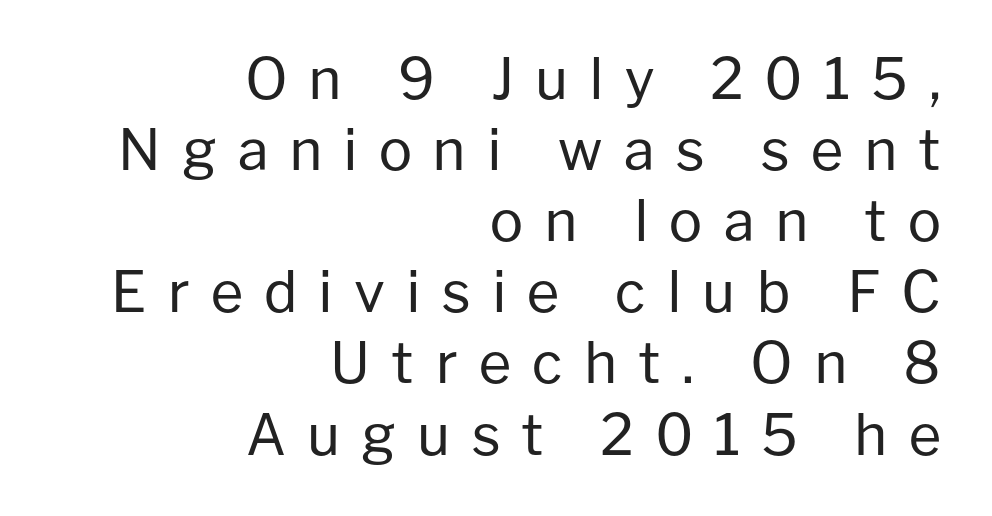
Q: Is the text bold? A: No.
Q: Is the text italic (slanted)? A: No, it is upright.
Q: Is the typeface a serif or a sans-serif typeface? A: Sans-serif.
Q: Is the text underlined? A: No.
Q: How is the paragraph aligned? A: Right-aligned.
Q: Is the spacing between letters normal or unusually wide? A: Unusually wide.
Q: Is the spacing between lines tight, normal or loose? A: Normal.
Q: Width (condensed, normal, or wide)? A: Normal.
Q: Stroke contrast? A: Low.
Q: x-height? A: Medium.
Q: Monospaced? A: No.
